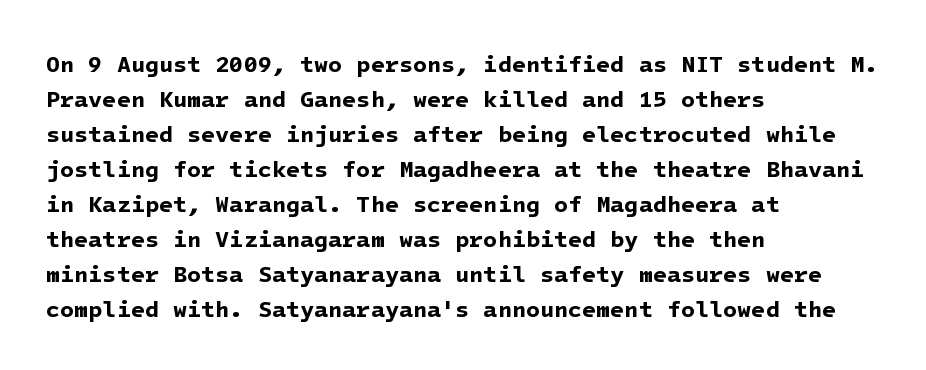
Each glyph is drawn with heavy, bold strokes. This rendering features lettering with no underline. Successive baselines arrive at the customary interval. Which margin do the lines hug? The left one — the right edge is uneven.
